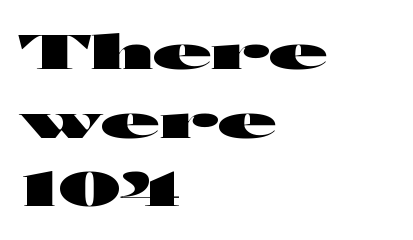
The image shows 48 px heavy, wide sans-serif type, upright; set left-aligned, normal line spacing (1.43x), normal letter spacing, not underlined; high stroke contrast and a medium x-height.
